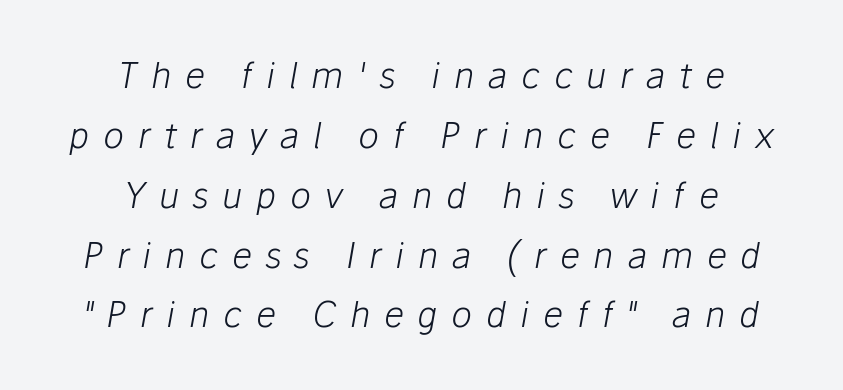
Q: Is the text bold? A: No.
Q: Is the text italic (slanted)? A: Yes, it leans right by about 10 degrees.
Q: Is the text underlined? A: No.
Q: How is the paragraph aligned? A: Centered.
Q: Is the spacing between letters normal or unusually wide? A: Unusually wide.
Q: Width (condensed, normal, or wide)? A: Normal.
Q: Stroke contrast? A: Low.
Q: x-height? A: Medium.
Q: Monospaced? A: No.
